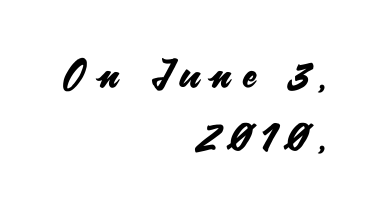
This sample uses expanded letter spacing, leaving extra air between glyphs. Where is the straight margin? On the right. Varying glyph widths throughout — classic text-font behaviour. Successive baselines arrive at the customary interval.
